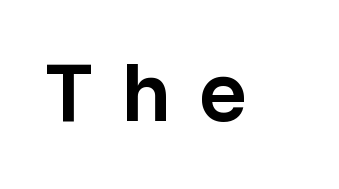
A clean baseline with only descenders dipping below it. Classification — sans serif. Observe the wide spacing: letters keep a clear distance from each other. These lines were composed using upright roman letters. The passage shown is typed in a proportional face where columns would drift.
